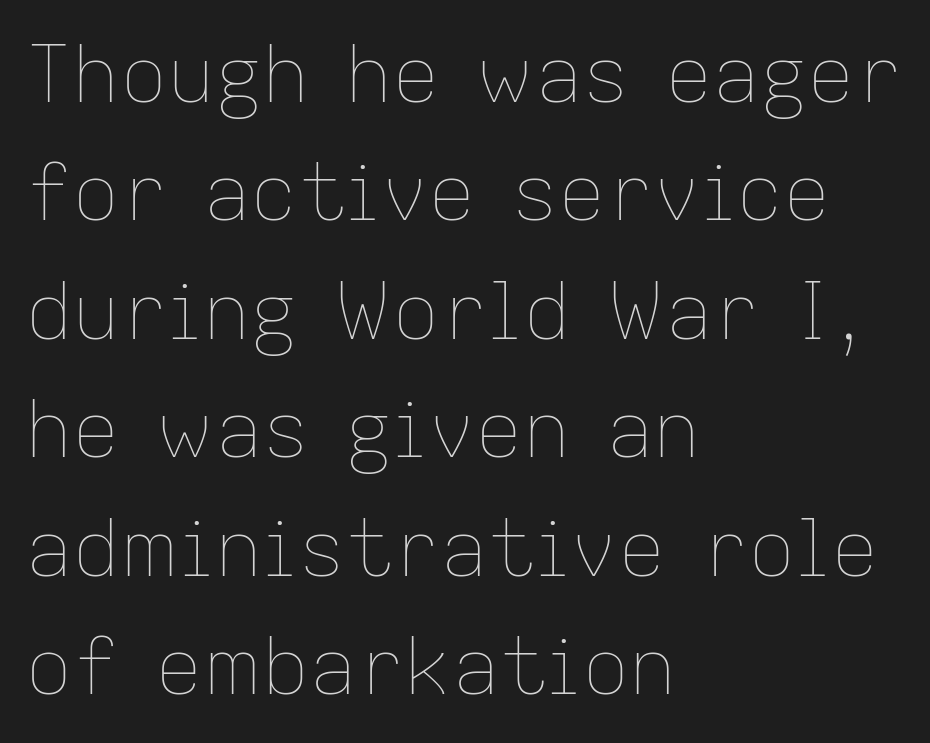
{"italic": "no", "bold": "no", "weight": "thin", "width": "normal", "stroke_contrast": "low", "x_height": "medium", "monospaced": "no", "underline": "no", "align": "left", "line_spacing": "normal", "line_spacing_ratio": 1.5, "letter_spacing": "normal", "letter_spacing_em": 0.0, "glyph_px": 79}
